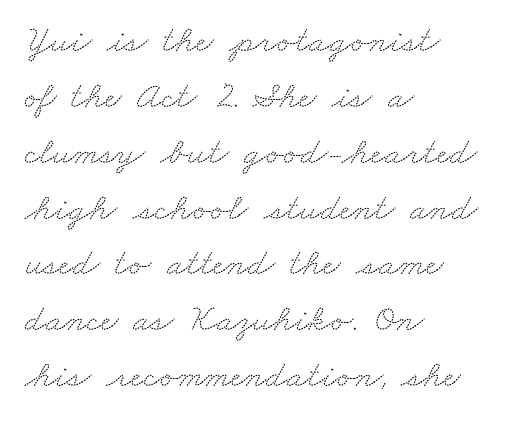
{"serif": "yes", "width": "wide", "stroke_contrast": "medium", "x_height": "small", "monospaced": "no", "underline": "no", "align": "left", "line_spacing": "normal", "line_spacing_ratio": 1.47, "letter_spacing": "normal", "letter_spacing_em": 0.0, "glyph_px": 38}
